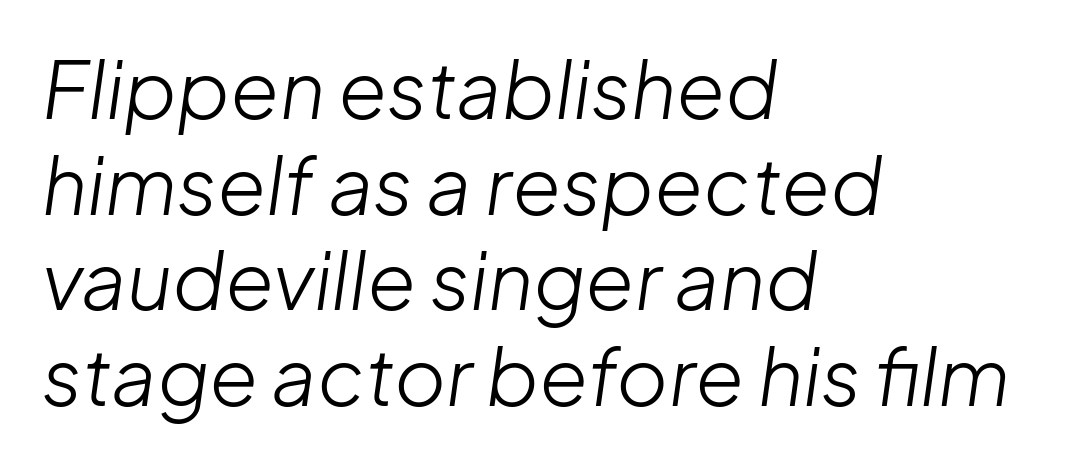
{"italic": "yes", "lean": "right", "slant_degrees": 8, "bold": "no", "weight": "light", "width": "normal", "stroke_contrast": "low", "x_height": "medium", "monospaced": "no", "underline": "no", "align": "left", "line_spacing_ratio": 1.21, "letter_spacing": "normal", "letter_spacing_em": 0.0, "glyph_px": 79}
